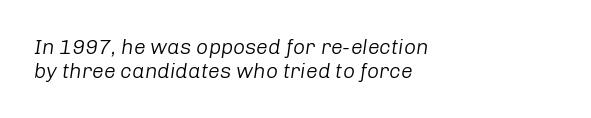
Q: Is the text bold? A: No.
Q: Is the text italic (slanted)? A: Yes, it leans right by about 8 degrees.
Q: Is the text underlined? A: No.
Q: How is the paragraph aligned? A: Left-aligned.
Q: Is the spacing between letters normal or unusually wide? A: Normal.
Q: Is the spacing between lines tight, normal or loose? A: Tight.
